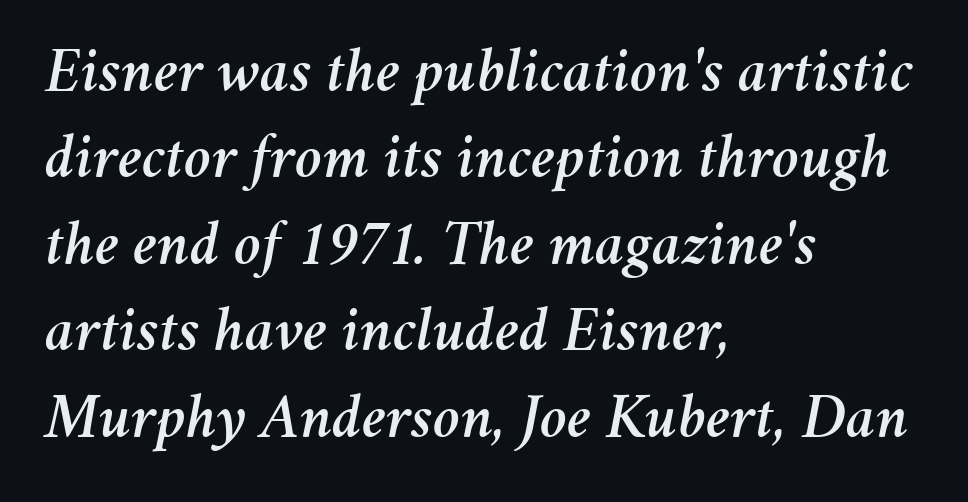
Q: Is the text italic (slanted)? A: Yes, it leans right by about 11 degrees.
Q: Is the text underlined? A: No.
Q: How is the paragraph aligned? A: Left-aligned.
Q: Is the spacing between letters normal or unusually wide? A: Normal.
Q: Is the spacing between lines tight, normal or loose? A: Normal.
Q: Width (condensed, normal, or wide)? A: Normal.
Q: Stroke contrast? A: Medium.
Q: x-height? A: Medium.
Q: Monospaced? A: No.
